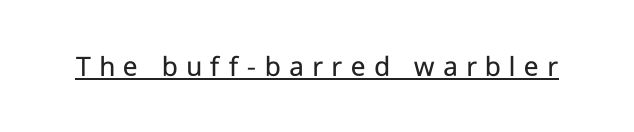
Every word sits above its own underline. Posture: vertical. Character widths vary here, with narrow letters taking less room than wide ones. Check where the strokes stop: nothing finishes them off — pure sans.
